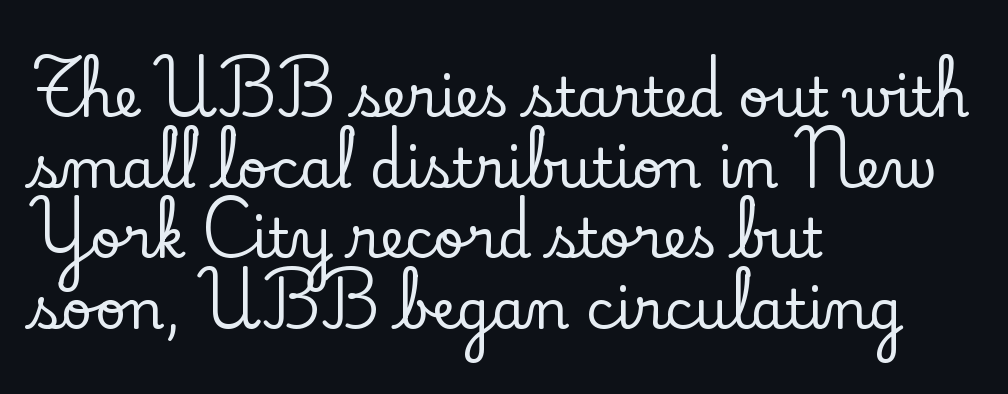
Q: Is the text italic (slanted)? A: No, it is upright.
Q: Is the typeface a serif or a sans-serif typeface? A: Serif.
Q: Is the text underlined? A: No.
Q: How is the paragraph aligned? A: Left-aligned.
Q: Is the spacing between letters normal or unusually wide? A: Normal.
Q: Is the spacing between lines tight, normal or loose? A: Normal.
Q: Width (condensed, normal, or wide)? A: Normal.
Q: Stroke contrast? A: Low.
Q: x-height? A: Small.
Q: Monospaced? A: No.
